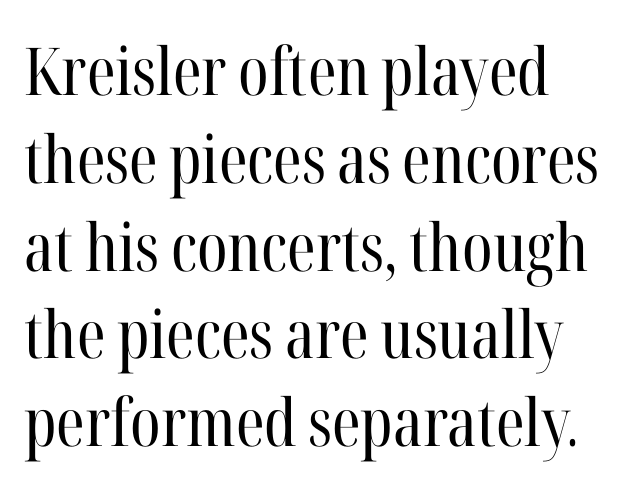
{"serif": "yes", "italic": "no", "bold": "no", "weight": "regular", "width": "condensed", "stroke_contrast": "high", "x_height": "medium", "monospaced": "no", "underline": "no", "line_spacing": "normal", "line_spacing_ratio": 1.33, "letter_spacing": "normal", "letter_spacing_em": 0.0, "glyph_px": 66}
